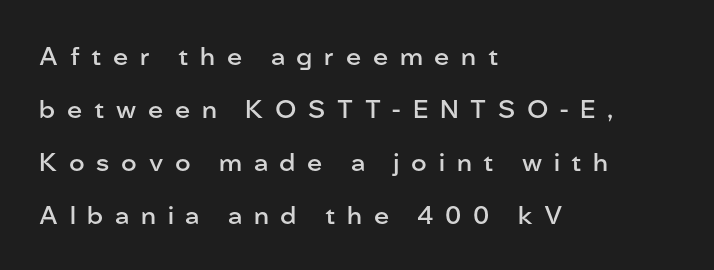
Q: Is the text bold? A: Semi-bold.
Q: Is the text italic (slanted)? A: No, it is upright.
Q: Is the text underlined? A: No.
Q: How is the paragraph aligned? A: Left-aligned.
Q: Is the spacing between letters normal or unusually wide? A: Unusually wide.
Q: Is the spacing between lines tight, normal or loose? A: Loose.
